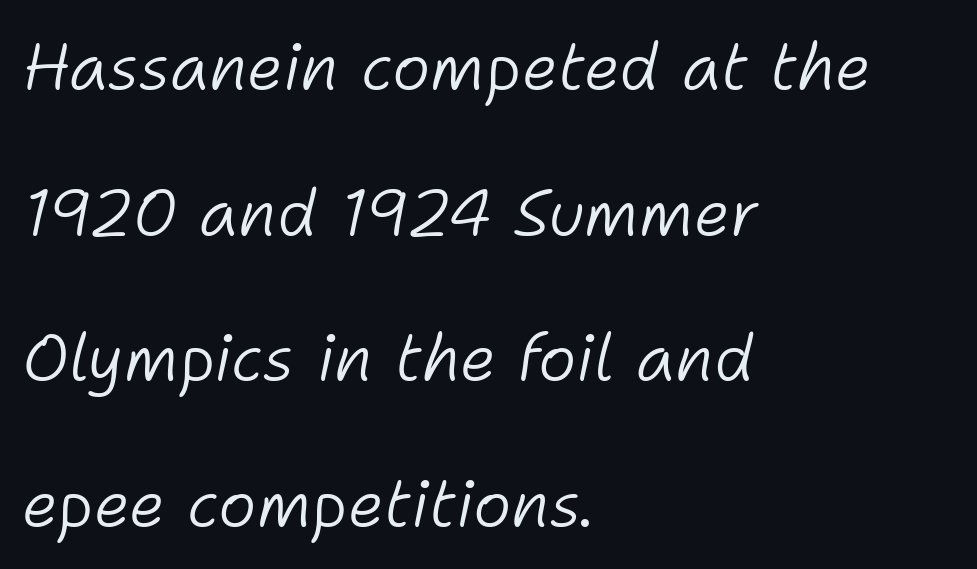
Observe the ordinary spacing: letters are neighbours, not strangers. Bold? No — there's no thickening of the strokes. The letters are slanted; this is an italic face. These lines stack with their left ends in a neat column. The zone under the glyphs is completely vacant.
